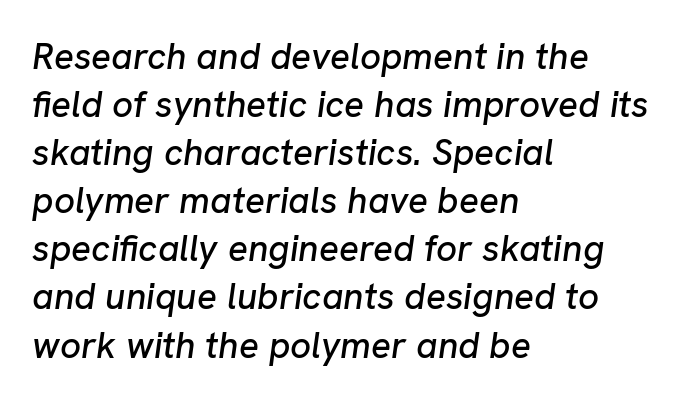
{"italic": "yes", "lean": "right", "slant_degrees": 8, "width": "normal", "stroke_contrast": "low", "x_height": "medium", "monospaced": "no", "underline": "no", "align": "left", "line_spacing": "normal", "line_spacing_ratio": 1.3, "letter_spacing": "normal", "letter_spacing_em": 0.0, "glyph_px": 37}
